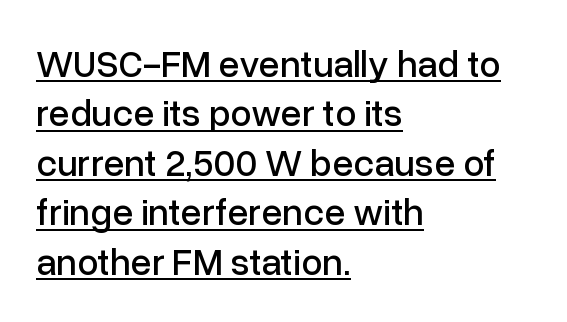
A typesetter would call this leading conventional body-copy spacing. Letterform terminals end flat and unadorned throughout the passage. The gaps between neighbouring characters are ordinary and unremarkable. Every word sits above its own underline. Each letter keeps its own natural width here, so spacing adapts to shape. The lines are quadded left.
